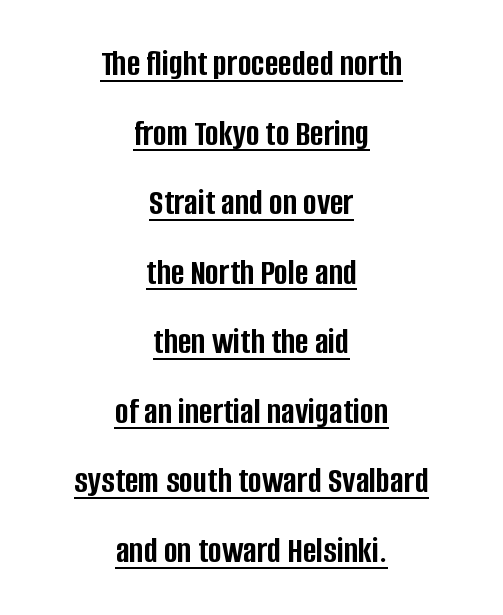
The image shows 37 px semibold, condensed sans-serif type, upright; set centered, line spacing 1.88x, normal letter spacing, underlined; low stroke contrast and a large x-height.
